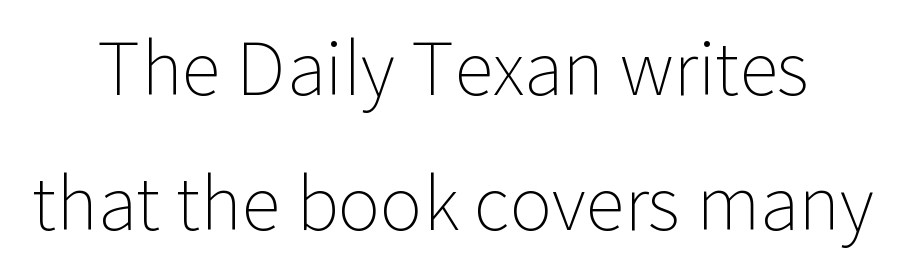
Counters stay open thanks to moderate or lighter strokes. Tracking here is standard; glyphs follow each other at the usual distance. Posture: straight, roman, zero tilt. Examine the stroke ends and you'll find no serifs. The zone under the glyphs is completely vacant. Each letter keeps its own natural width here, so spacing adapts to shape.
